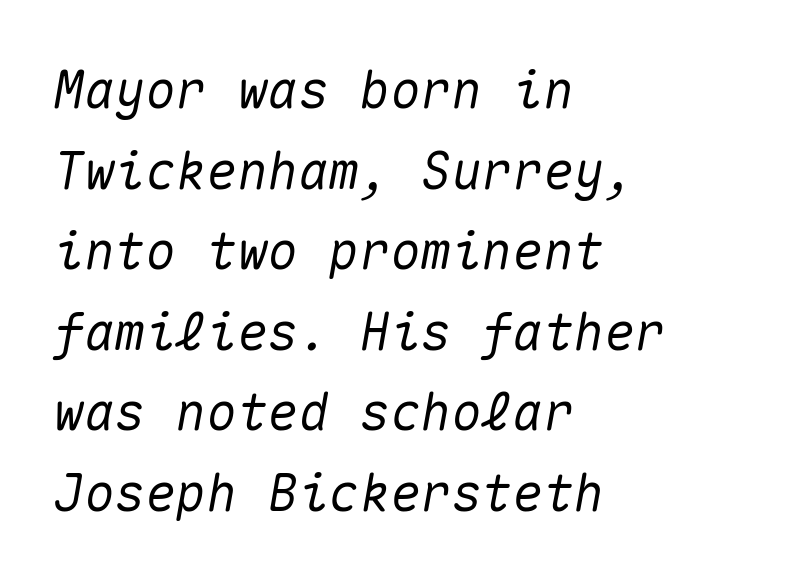
The image shows 51 px text type, italic (leaning right), monospaced; set left-aligned, normal line spacing (1.58x), normal letter spacing, not underlined; medium stroke contrast and a medium x-height.
